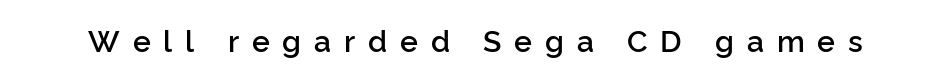
Q: Is the text bold? A: Semi-bold.
Q: Is the text italic (slanted)? A: No, it is upright.
Q: Is the typeface a serif or a sans-serif typeface? A: Sans-serif.
Q: Is the text underlined? A: No.
Q: Is the spacing between letters normal or unusually wide? A: Unusually wide.
Q: Width (condensed, normal, or wide)? A: Normal.
Q: Stroke contrast? A: Low.
Q: x-height? A: Medium.
Q: Monospaced? A: No.
